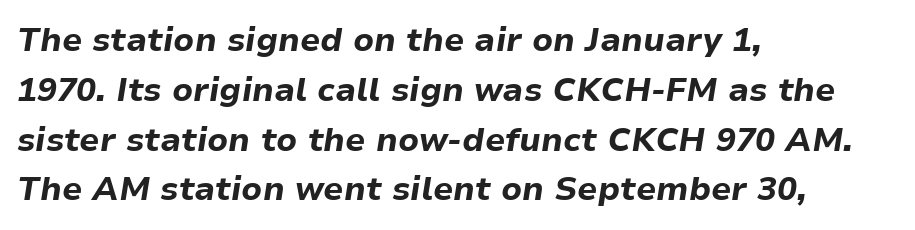
{"italic": "yes", "lean": "right", "slant_degrees": 9, "bold": "yes", "weight": "bold", "width": "normal", "stroke_contrast": "low", "x_height": "medium", "monospaced": "no", "underline": "no", "align": "left", "line_spacing": "normal", "line_spacing_ratio": 1.51, "letter_spacing": "normal", "letter_spacing_em": 0.0, "glyph_px": 33}
